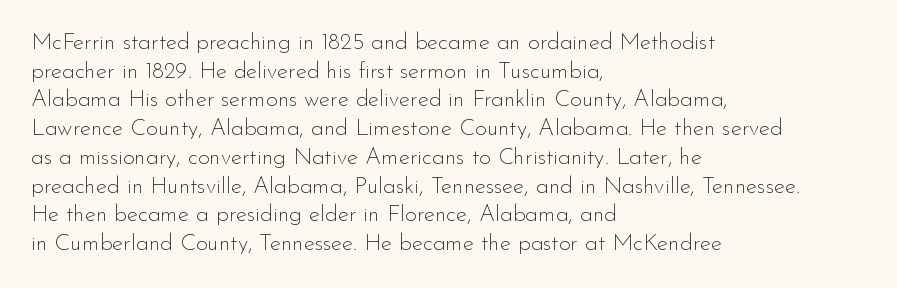
{"italic": "no", "bold": "no", "underline": "no", "align": "left", "line_spacing": "normal", "line_spacing_ratio": 1.25, "letter_spacing": "normal", "letter_spacing_em": 0.0, "glyph_px": 23}
